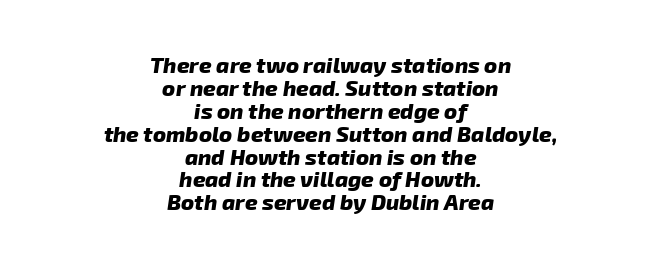
Honestly, the letter spacing is just normal — you wouldn't notice it. Decoration check: the copy has no underline. Typographic density is high because the face is bold. Where is the straight margin? There isn't one; the lines are centered. Successive baselines arrive quickly, one right under another.
